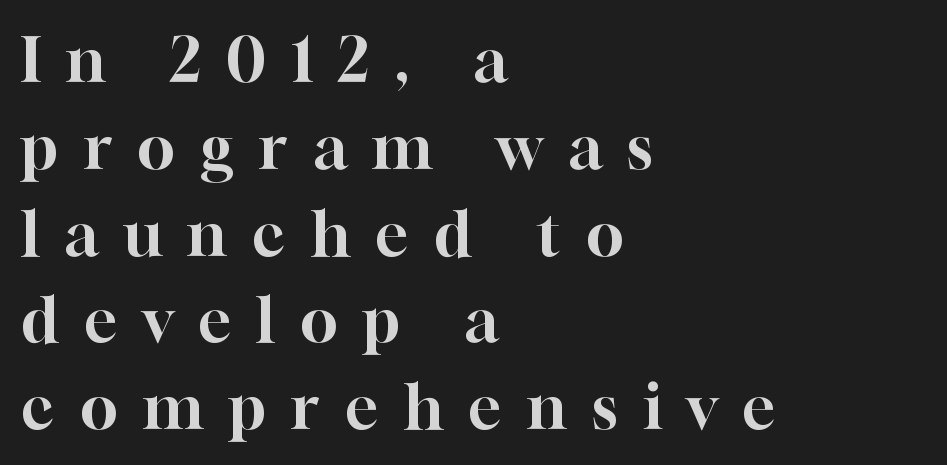
Q: Is the text italic (slanted)? A: No, it is upright.
Q: Is the typeface a serif or a sans-serif typeface? A: Serif.
Q: Is the text underlined? A: No.
Q: How is the paragraph aligned? A: Left-aligned.
Q: Is the spacing between letters normal or unusually wide? A: Unusually wide.
Q: Is the spacing between lines tight, normal or loose? A: Normal.
Q: Width (condensed, normal, or wide)? A: Normal.
Q: Stroke contrast? A: High.
Q: x-height? A: Medium.
Q: Monospaced? A: No.
